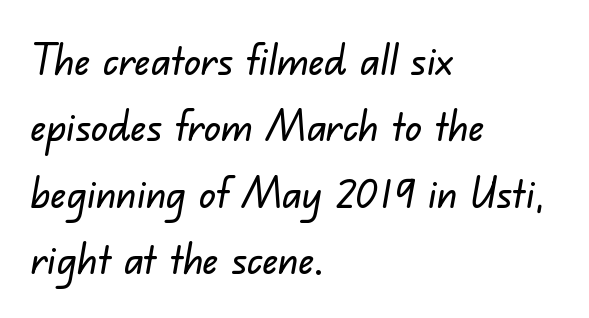
{"serif": "no", "width": "normal", "stroke_contrast": "low", "x_height": "small", "monospaced": "no", "underline": "no", "align": "left", "line_spacing": "normal", "line_spacing_ratio": 1.58, "letter_spacing": "normal", "letter_spacing_em": 0.0, "glyph_px": 42}
